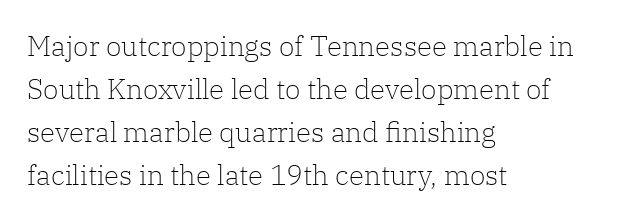
Q: Is the text bold? A: No.
Q: Is the text italic (slanted)? A: No, it is upright.
Q: Is the typeface a serif or a sans-serif typeface? A: Serif.
Q: Is the text underlined? A: No.
Q: How is the paragraph aligned? A: Left-aligned.
Q: Is the spacing between letters normal or unusually wide? A: Normal.
Q: Is the spacing between lines tight, normal or loose? A: Normal.
Q: Width (condensed, normal, or wide)? A: Normal.
Q: Stroke contrast? A: Low.
Q: x-height? A: Medium.
Q: Monospaced? A: No.
